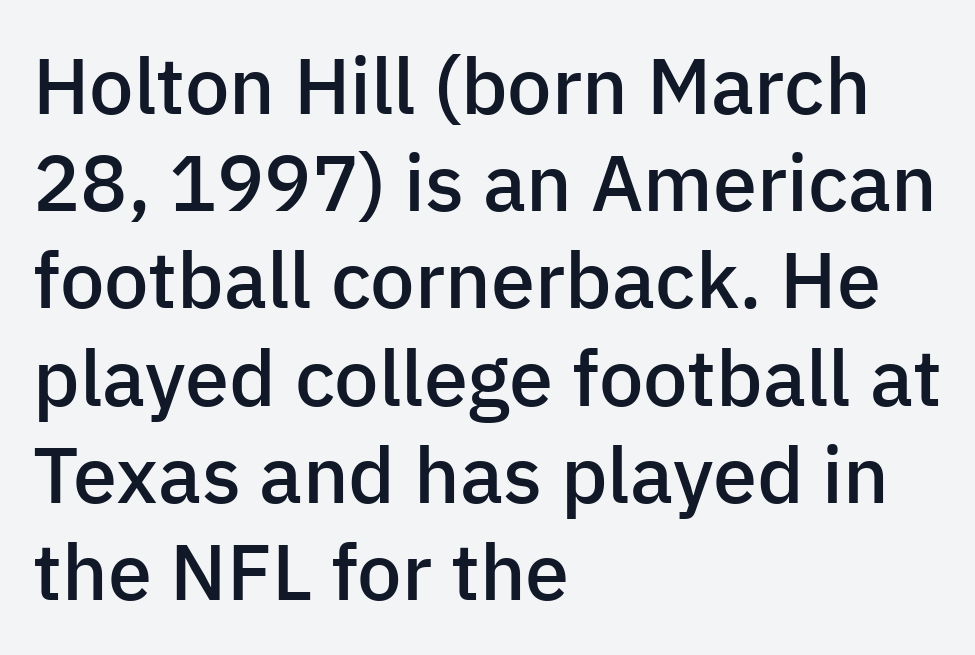
Q: Is the text bold? A: Semi-bold.
Q: Is the text italic (slanted)? A: No, it is upright.
Q: Is the typeface a serif or a sans-serif typeface? A: Sans-serif.
Q: Is the text underlined? A: No.
Q: How is the paragraph aligned? A: Left-aligned.
Q: Is the spacing between letters normal or unusually wide? A: Normal.
Q: Width (condensed, normal, or wide)? A: Normal.
Q: Stroke contrast? A: Low.
Q: x-height? A: Medium.
Q: Monospaced? A: No.
